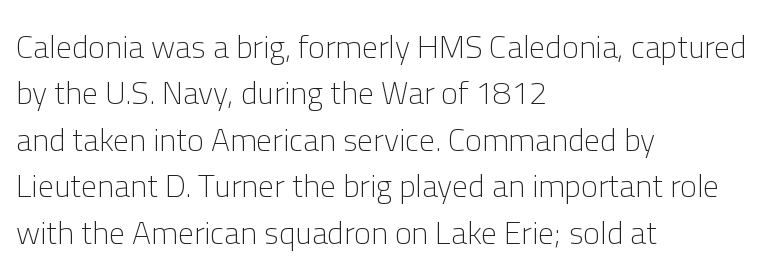
Q: Is the text bold? A: No.
Q: Is the text italic (slanted)? A: No, it is upright.
Q: Is the typeface a serif or a sans-serif typeface? A: Sans-serif.
Q: Is the text underlined? A: No.
Q: How is the paragraph aligned? A: Left-aligned.
Q: Is the spacing between letters normal or unusually wide? A: Normal.
Q: Is the spacing between lines tight, normal or loose? A: Normal.
Q: Width (condensed, normal, or wide)? A: Normal.
Q: Stroke contrast? A: Low.
Q: x-height? A: Medium.
Q: Monospaced? A: No.
